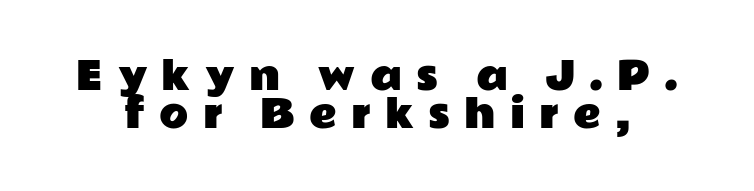
{"serif": "no", "italic": "no", "width": "wide", "stroke_contrast": "low", "x_height": "medium", "monospaced": "no", "underline": "no", "line_spacing": "tight", "line_spacing_ratio": 1.0, "letter_spacing": "wide", "letter_spacing_em": 0.37, "glyph_px": 38}
